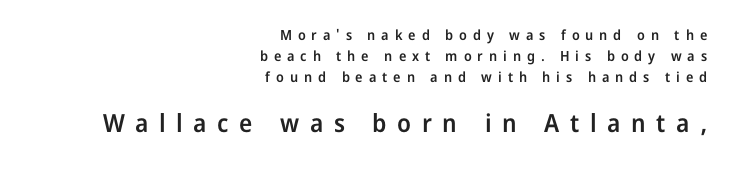
Q: Is the text bold? A: Semi-bold.
Q: Is the text italic (slanted)? A: No, it is upright.
Q: Is the text underlined? A: No.
Q: How is the paragraph aligned? A: Right-aligned.
Q: Is the spacing between letters normal or unusually wide? A: Unusually wide.
Q: Is the spacing between lines tight, normal or loose? A: Normal.
Q: Which block of text is set in a larger size, the first (top) or the second (bottom)? A: The second (bottom) one.
